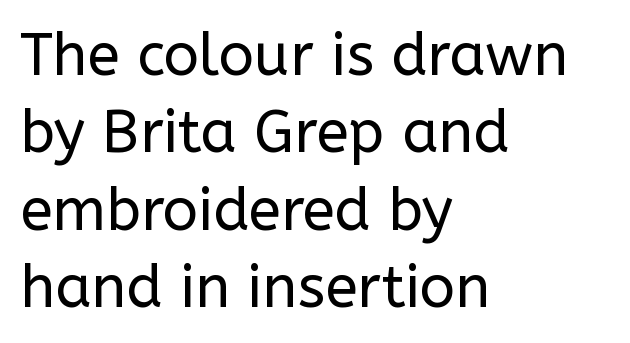
The face used here is proportionally spaced, like ordinary book or web type. Counters stay open thanks to moderate or lighter strokes. The horizontal fit of the characters is conventional and even. Examine the stroke ends and you'll find no serifs.
